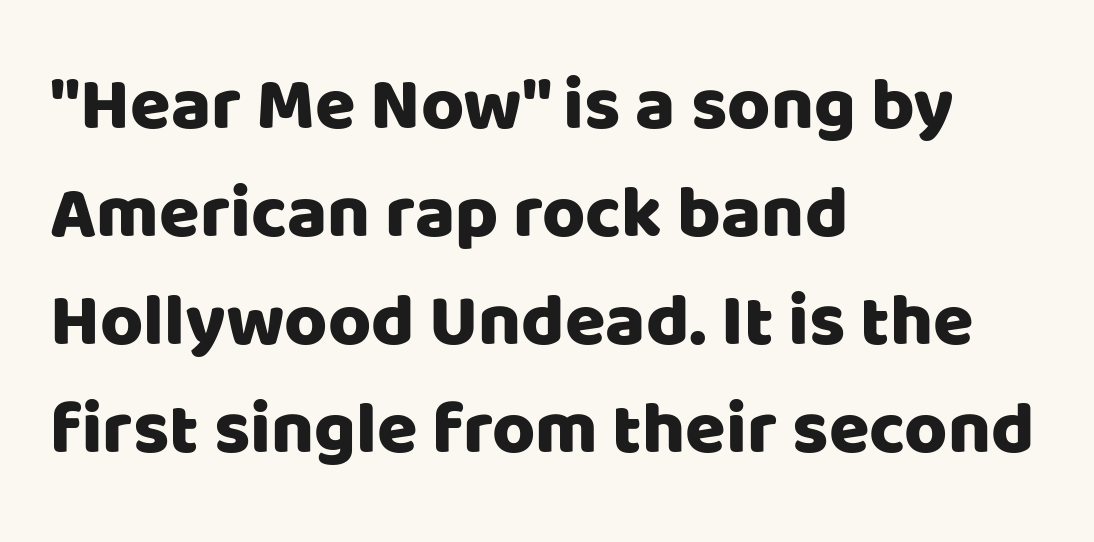
Q: Is the text italic (slanted)? A: No, it is upright.
Q: Is the typeface a serif or a sans-serif typeface? A: Sans-serif.
Q: Is the text underlined? A: No.
Q: How is the paragraph aligned? A: Left-aligned.
Q: Is the spacing between letters normal or unusually wide? A: Normal.
Q: Is the spacing between lines tight, normal or loose? A: Normal.
Q: Width (condensed, normal, or wide)? A: Normal.
Q: Stroke contrast? A: Low.
Q: x-height? A: Large.
Q: Monospaced? A: No.
